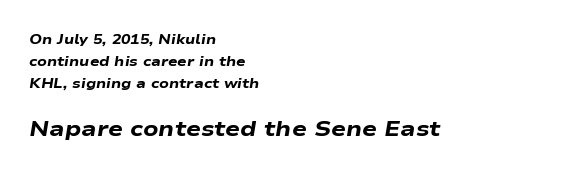
{"italic": "yes", "lean": "right", "slant_degrees": 9, "bold": "yes", "underline": "no", "align": "left", "line_spacing": "normal", "line_spacing_ratio": 1.58, "letter_spacing": "normal", "letter_spacing_em": 0.0, "larger_block": "second", "size_ratio": 1.57, "glyph_px": 22}
